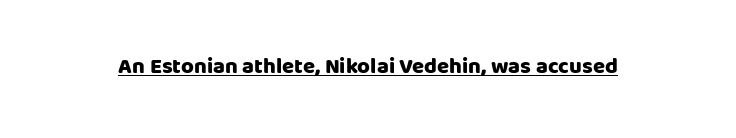
The face used here is rendered with its standard letterfit. These lines were composed using upright roman letters. Strokes here are thick enough to call this a true bold. Is there an underline? Yes — a line sits under the letters.
